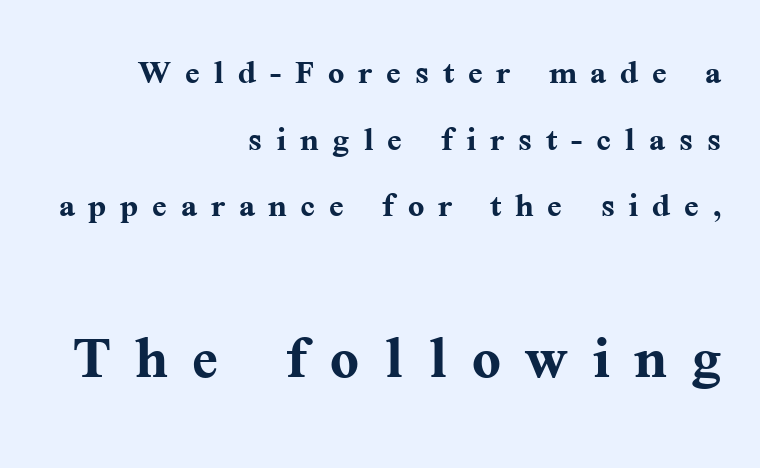
Q: Is the text bold? A: Yes.
Q: Is the text italic (slanted)? A: No, it is upright.
Q: Is the typeface a serif or a sans-serif typeface? A: Serif.
Q: Is the text underlined? A: No.
Q: How is the paragraph aligned? A: Right-aligned.
Q: Is the spacing between letters normal or unusually wide? A: Unusually wide.
Q: Is the spacing between lines tight, normal or loose? A: Normal.
Q: Which block of text is set in a larger size, the first (top) or the second (bottom)? A: The second (bottom) one.
Q: Width (condensed, normal, or wide)? A: Normal.
Q: Stroke contrast? A: Medium.
Q: x-height? A: Medium.
Q: Monospaced? A: No.
